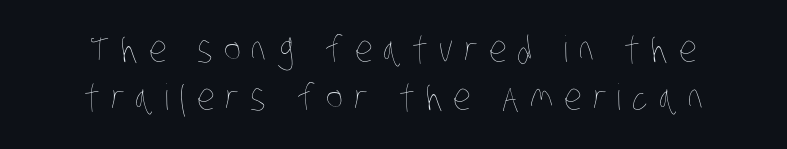
The font is comparable to plain body text, perhaps lighter. This block has exactly the height ordinary leading produces. Looks like regular typesetting: each glyph gets only the width it needs. How are the letters spaced? Widely, with obvious added tracking.
